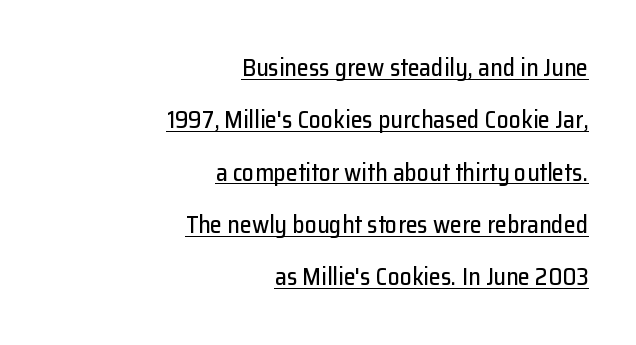
The image shows 24 px text type, upright; set right-aligned, loose line spacing (2.18x), normal letter spacing, underlined.
